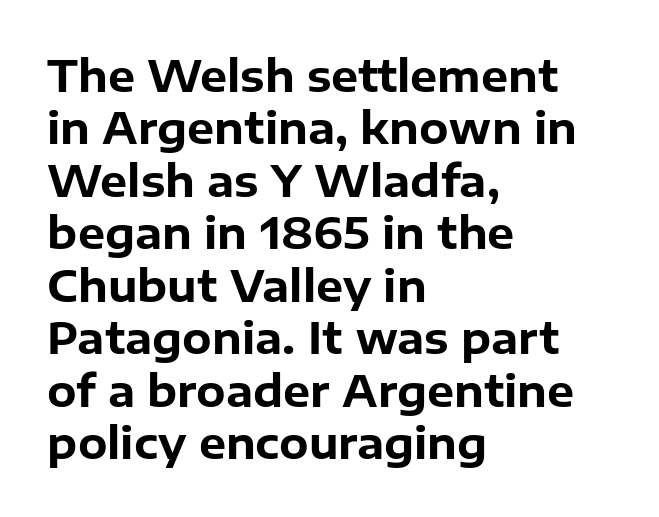
When letters stand straight like this, we call the style roman or upright. This rendering features lettering with no underline. As a designer I'd log this as weight 700, bold. These lines are rendered in a variable-pitch font.
